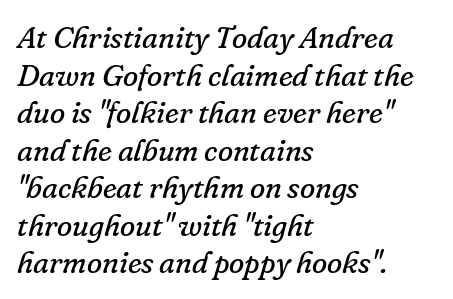
Q: Is the text bold? A: No.
Q: Is the text italic (slanted)? A: Yes, it leans right by about 16 degrees.
Q: Is the typeface a serif or a sans-serif typeface? A: Serif.
Q: Is the text underlined? A: No.
Q: How is the paragraph aligned? A: Left-aligned.
Q: Is the spacing between letters normal or unusually wide? A: Normal.
Q: Width (condensed, normal, or wide)? A: Normal.
Q: Stroke contrast? A: Low.
Q: x-height? A: Small.
Q: Monospaced? A: No.
